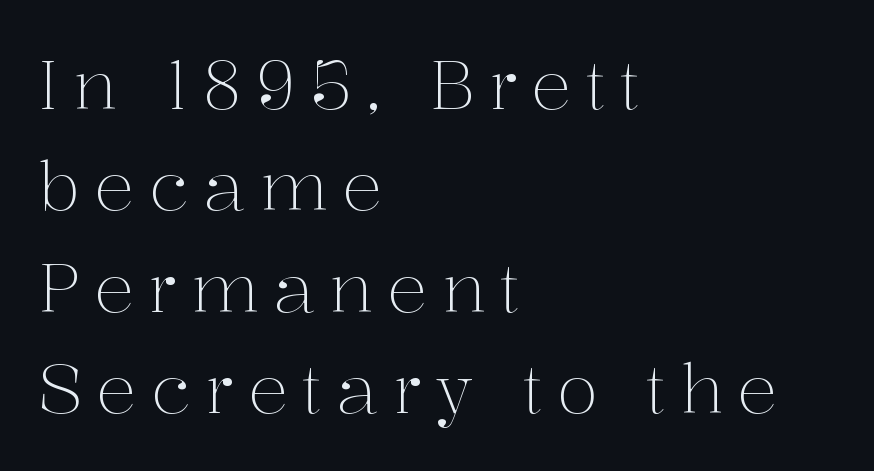
Stroke terminals: seriffed. The letterforms stand isolated, each surrounded by extra space. The paragraph has a hard left edge and a soft right edge. The passage shown is typed in a proportional face where columns would drift. Evenly set lines give the paragraph a standard silhouette.
